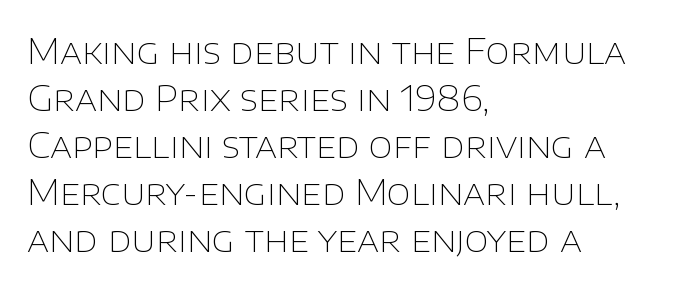
No extra tracking has been applied to these lines. Does the leading feel generous? No, just average. The lettering holds an erect, upright posture throughout. A classic flush-left, rag-right setting is used for this passage. In terms of letterform style, serifs are entirely absent.
